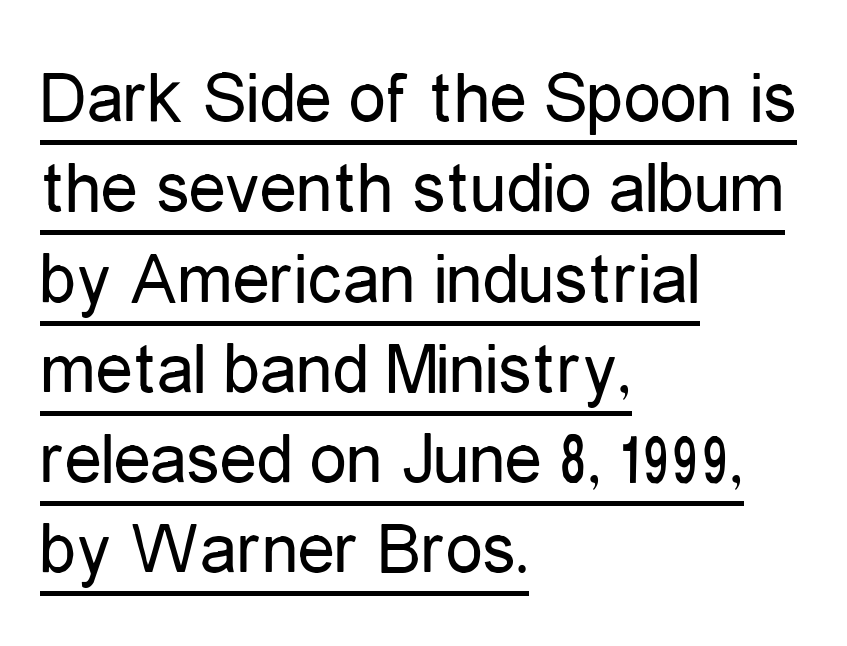
The image shows 74 px regular-weight, condensed sans-serif type, upright; set left-aligned, line spacing 1.22x, normal letter spacing, underlined; low stroke contrast and a medium x-height.
